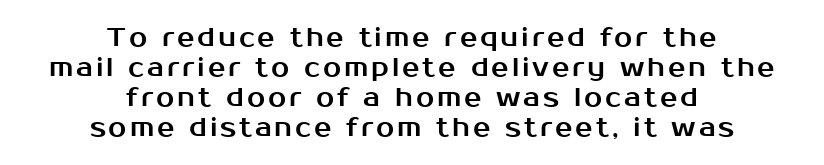
Q: Is the text italic (slanted)? A: No, it is upright.
Q: Is the text underlined? A: No.
Q: How is the paragraph aligned? A: Centered.
Q: Is the spacing between lines tight, normal or loose? A: Tight.
